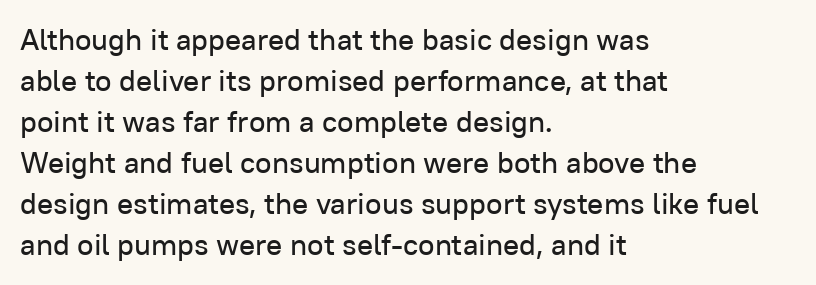
Glance below the letters and you will spot only blank space. The letterforms sit shoulder to shoulder at normal distance. Short and long lines alike share a common starting point at left. The glyphs in this specimen are sans serif.
